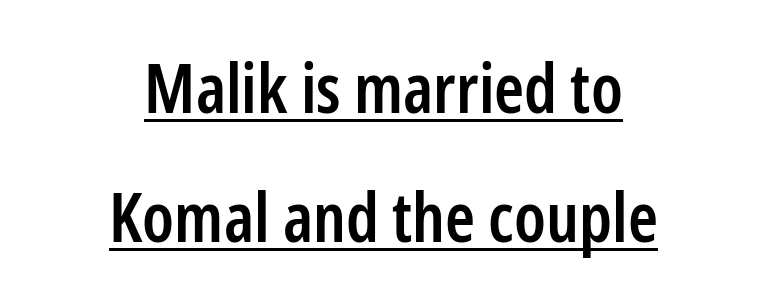
Q: Is the text bold? A: Semi-bold.
Q: Is the text italic (slanted)? A: No, it is upright.
Q: Is the typeface a serif or a sans-serif typeface? A: Sans-serif.
Q: Is the text underlined? A: Yes.
Q: How is the paragraph aligned? A: Centered.
Q: Is the spacing between letters normal or unusually wide? A: Normal.
Q: Is the spacing between lines tight, normal or loose? A: Loose.
Q: Width (condensed, normal, or wide)? A: Condensed.
Q: Stroke contrast? A: Low.
Q: x-height? A: Medium.
Q: Monospaced? A: No.
